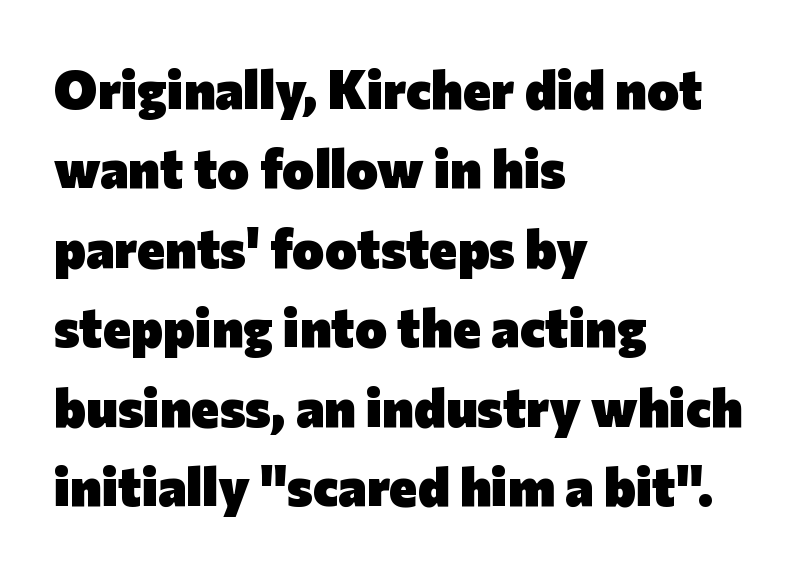
Note the varied advance widths — an 'i' is clearly narrower than an 'm'. The axis of the letterforms is exactly vertical. Just letters on the line, the space beneath them empty. Compared with a centered layout, this one pins lines to the left instead.
